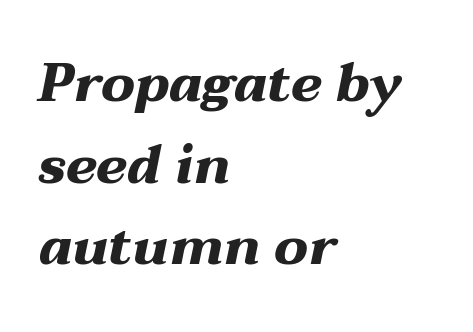
Q: Is the text bold? A: Yes.
Q: Is the text italic (slanted)? A: Yes, it leans right by about 12 degrees.
Q: Is the text underlined? A: No.
Q: How is the paragraph aligned? A: Left-aligned.
Q: Is the spacing between letters normal or unusually wide? A: Normal.
Q: Is the spacing between lines tight, normal or loose? A: Normal.
Q: Width (condensed, normal, or wide)? A: Wide.
Q: Stroke contrast? A: Medium.
Q: x-height? A: Medium.
Q: Monospaced? A: No.
